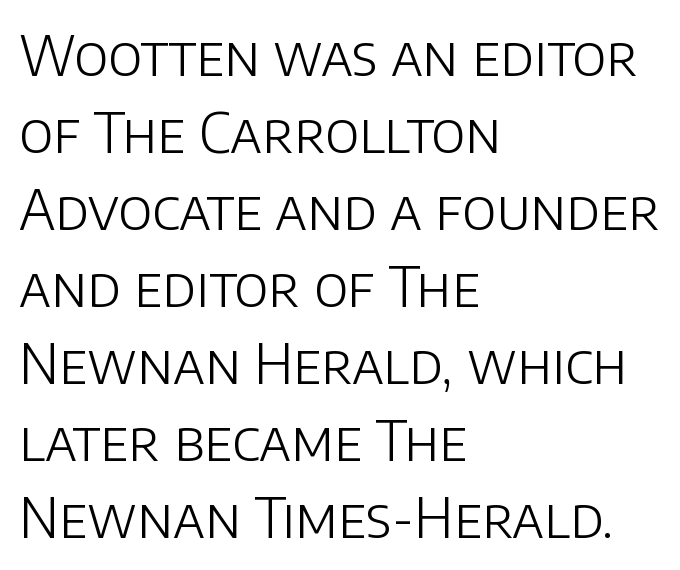
Underline: absent. Compared with typical body copy, the letter spacing here is the same. Whoever set this chose a conventional vertical rhythm. The lettering stays uniformly vertical, giving the passage a roman look. Horizontal alignment here is leftward, the default for most running prose.
